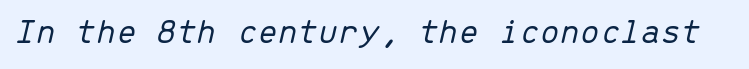
{"italic": "yes", "lean": "right", "slant_degrees": 13, "bold": "no", "weight": "light", "width": "normal", "stroke_contrast": "low", "x_height": "medium", "monospaced": "yes", "underline": "no", "letter_spacing": "normal", "letter_spacing_em": 0.0, "glyph_px": 36}
